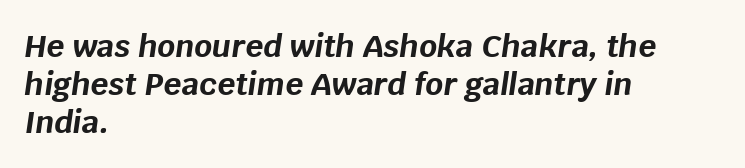
Q: Is the text bold? A: Yes.
Q: Is the text italic (slanted)? A: Yes, it leans right by about 8 degrees.
Q: Is the text underlined? A: No.
Q: How is the paragraph aligned? A: Left-aligned.
Q: Is the spacing between letters normal or unusually wide? A: Normal.
Q: Width (condensed, normal, or wide)? A: Normal.
Q: Stroke contrast? A: Low.
Q: x-height? A: Large.
Q: Monospaced? A: No.
